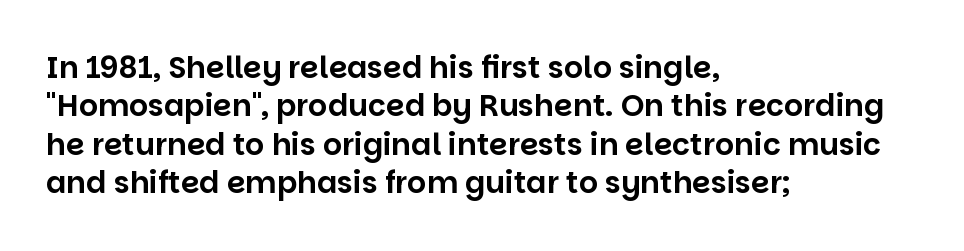
{"serif": "no", "italic": "no", "width": "normal", "stroke_contrast": "low", "x_height": "large", "monospaced": "no", "underline": "no", "align": "left", "line_spacing": "normal", "line_spacing_ratio": 1.28, "letter_spacing": "normal", "letter_spacing_em": 0.0, "glyph_px": 30}
